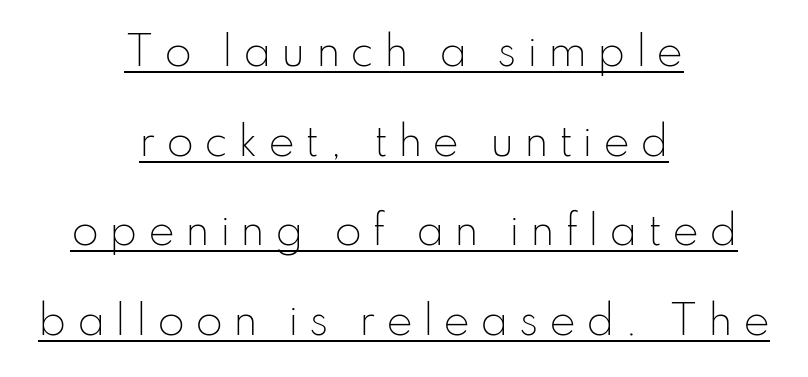
{"serif": "no", "italic": "no", "bold": "no", "weight": "light", "width": "normal", "stroke_contrast": "low", "x_height": "small", "monospaced": "no", "underline": "yes", "align": "center", "line_spacing": "loose", "line_spacing_ratio": 2.24, "letter_spacing": "wide", "letter_spacing_em": 0.25, "glyph_px": 40}
